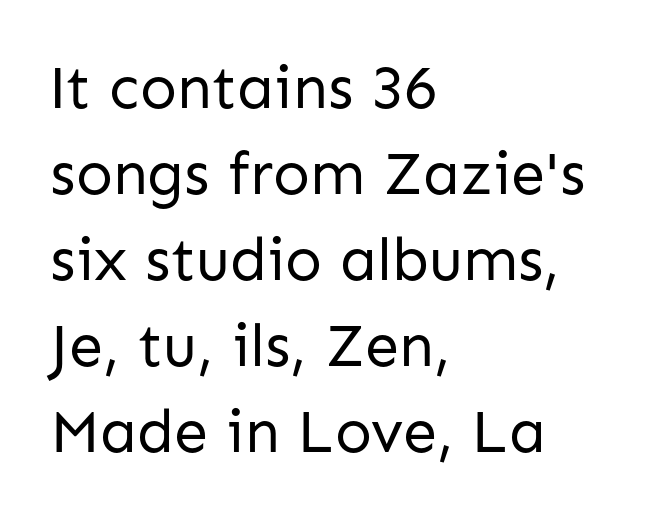
The rendering uses a moderate line-height, typical for paragraphs. The face looks like a standard text weight, possibly lighter. A typesetter would call this proportional, since set widths differ per character. Default kerning and tracking; the words read as compact shapes.
